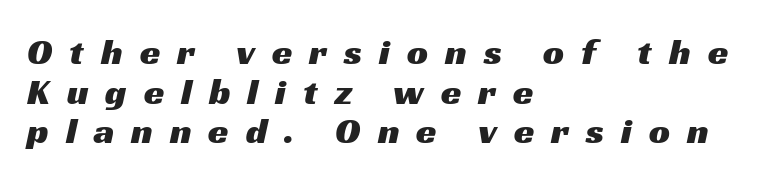
Check under the words: just untouched page. This rendering uses left alignment, leaving the right contour irregular. This sample uses expanded letter spacing, leaving extra air between glyphs. This sample trades vertical openness for compactness between lines.
